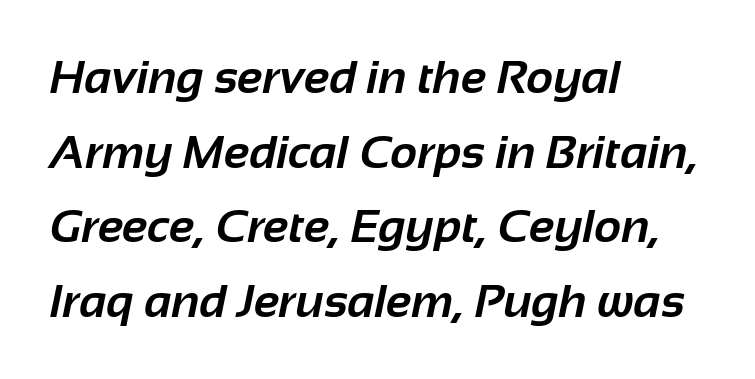
The vertical gap from one line to the next is medium. Short and long lines alike share a common starting point at left. The glyphs are unaccompanied by any horizontal stroke below them. A sans-serif font was chosen for this passage. These words are printed bold, with thick strokes throughout. Note the varied advance widths — an 'i' is clearly narrower than an 'm'.
